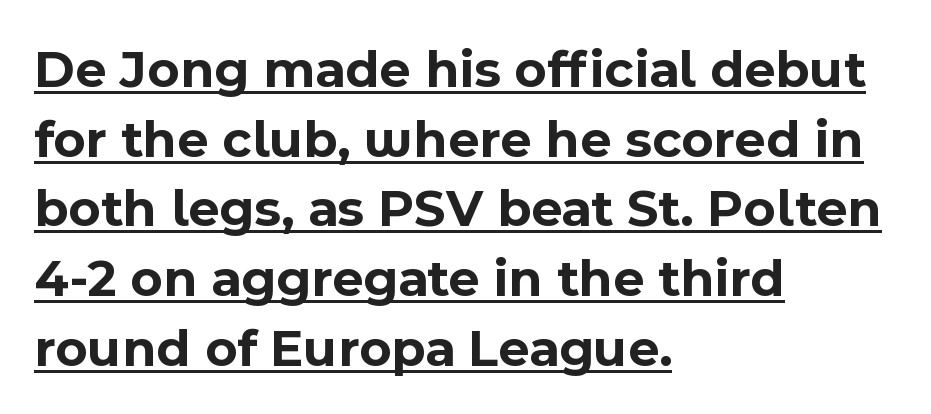
Q: Is the text bold? A: Yes.
Q: Is the text italic (slanted)? A: No, it is upright.
Q: Is the typeface a serif or a sans-serif typeface? A: Sans-serif.
Q: Is the text underlined? A: Yes.
Q: How is the paragraph aligned? A: Left-aligned.
Q: Is the spacing between letters normal or unusually wide? A: Normal.
Q: Is the spacing between lines tight, normal or loose? A: Normal.
Q: Width (condensed, normal, or wide)? A: Normal.
Q: x-height? A: Medium.
Q: Monospaced? A: No.
